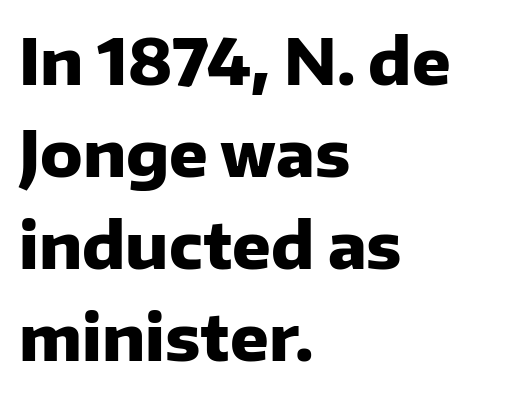
The image shows 64 px heavy sans-serif type, upright; set left-aligned, normal line spacing (1.44x), normal letter spacing, not underlined; low stroke contrast and a medium x-height.
